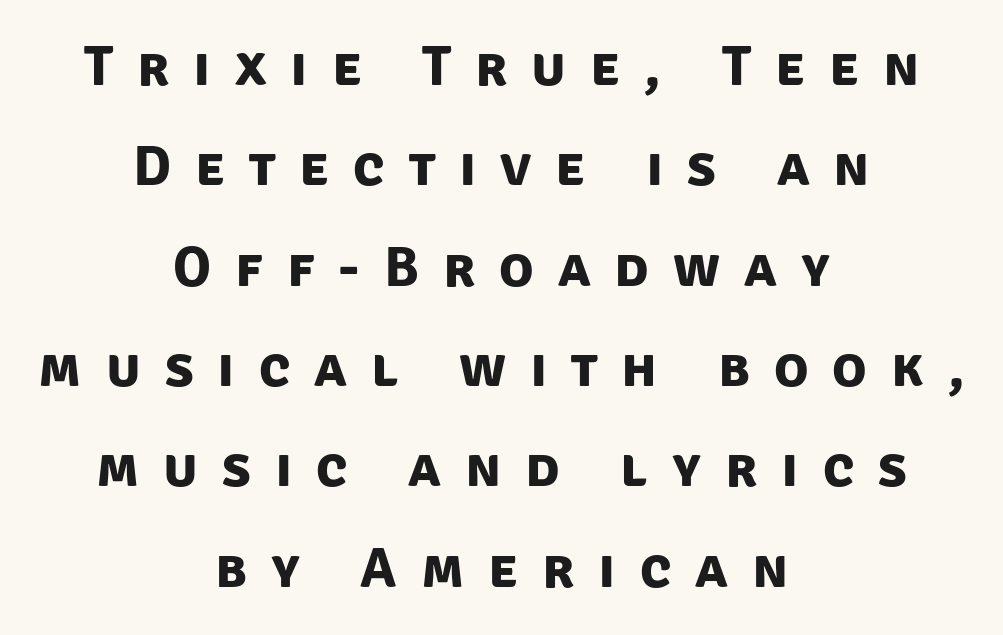
Q: Is the text bold? A: Yes.
Q: Is the typeface a serif or a sans-serif typeface? A: Sans-serif.
Q: Is the text underlined? A: No.
Q: How is the paragraph aligned? A: Centered.
Q: Is the spacing between letters normal or unusually wide? A: Unusually wide.
Q: Width (condensed, normal, or wide)? A: Normal.
Q: Stroke contrast? A: Low.
Q: x-height? A: Large.
Q: Monospaced? A: No.
